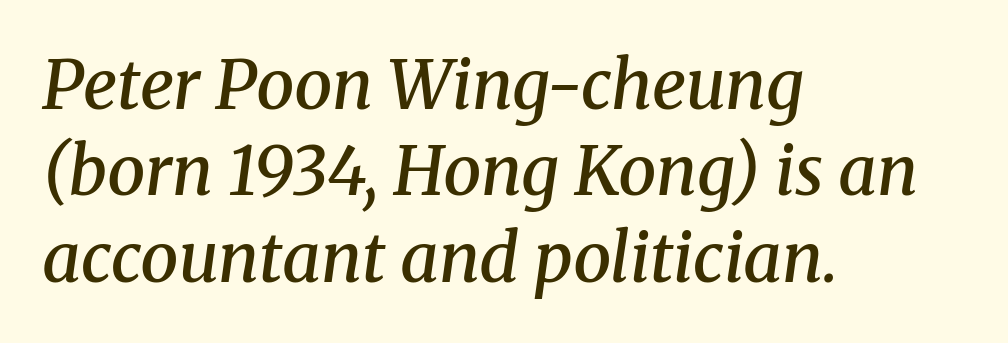
The image shows 68 px semibold serif type, italic (leaning right); set left-aligned, normal line spacing (1.27x), normal letter spacing, not underlined; medium stroke contrast and a medium x-height.
